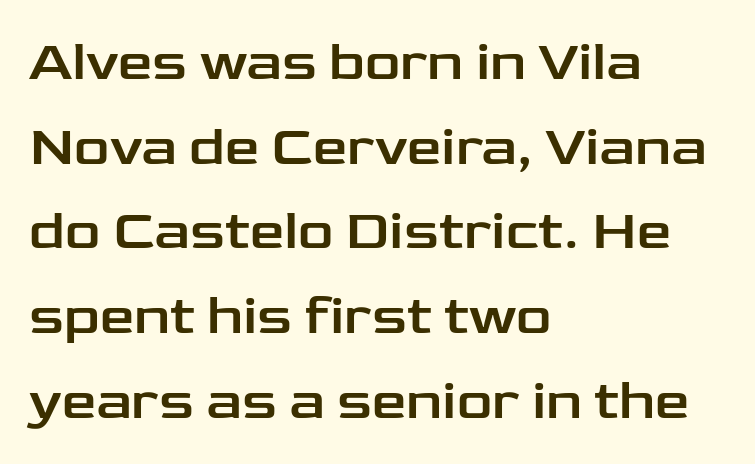
The image shows 55 px wide sans-serif type, upright; set left-aligned, normal line spacing (1.54x), normal letter spacing, not underlined; low stroke contrast and a medium x-height.
